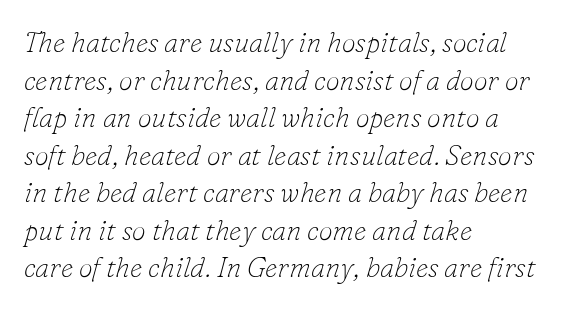
Q: Is the text bold? A: No.
Q: Is the text italic (slanted)? A: Yes, it leans right by about 16 degrees.
Q: Is the typeface a serif or a sans-serif typeface? A: Serif.
Q: Is the text underlined? A: No.
Q: How is the paragraph aligned? A: Left-aligned.
Q: Is the spacing between letters normal or unusually wide? A: Normal.
Q: Is the spacing between lines tight, normal or loose? A: Normal.
Q: Width (condensed, normal, or wide)? A: Normal.
Q: Stroke contrast? A: Low.
Q: x-height? A: Small.
Q: Monospaced? A: No.
